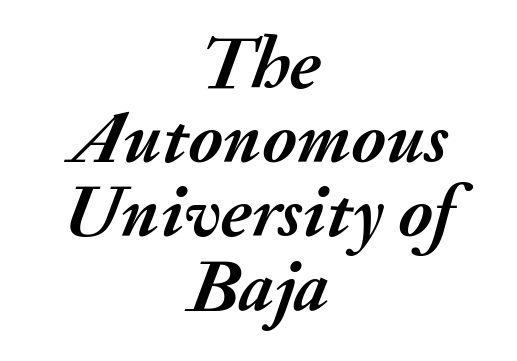
The image shows 75 px semibold type, italic (leaning right); set centered, tight line spacing (0.99x), normal letter spacing, not underlined; medium stroke contrast and a small x-height.
